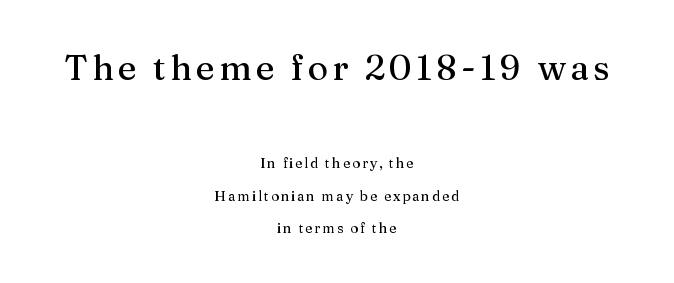
The image shows 35 px serif type, upright; set centered, loose line spacing (2.32x), not underlined; the first (top) block is 2.5x larger; medium stroke contrast and a medium x-height.
